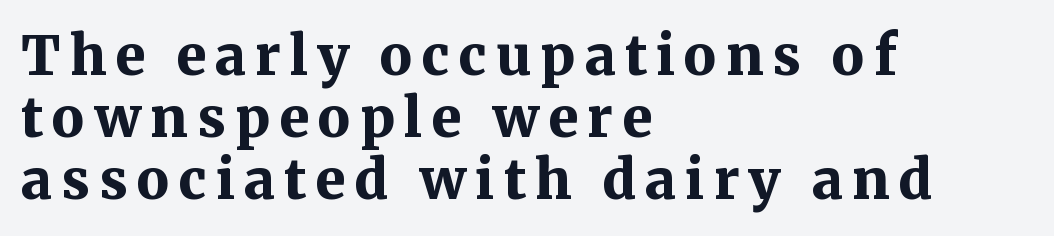
Q: Is the text bold? A: Yes.
Q: Is the text italic (slanted)? A: No, it is upright.
Q: Is the typeface a serif or a sans-serif typeface? A: Serif.
Q: Is the text underlined? A: No.
Q: How is the paragraph aligned? A: Left-aligned.
Q: Is the spacing between lines tight, normal or loose? A: Tight.
Q: Width (condensed, normal, or wide)? A: Normal.
Q: Stroke contrast? A: Medium.
Q: x-height? A: Medium.
Q: Monospaced? A: No.
